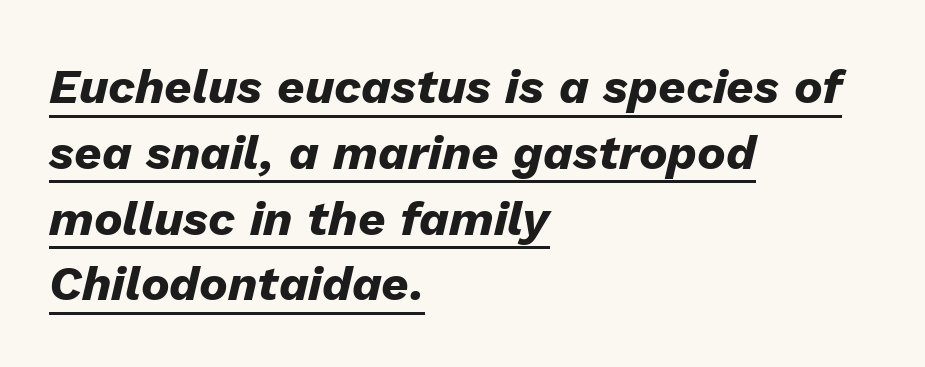
A normal amount of white space separates one row of letters from the next. Is this a fixed-width face? No — the glyphs have proportional, varying widths. This is oblique type, the kind used for emphasis or titles. Here the glyphs are tracked normally, forming tight word shapes. Typesetter's note: full bold, strokes at maximum text heaviness.
